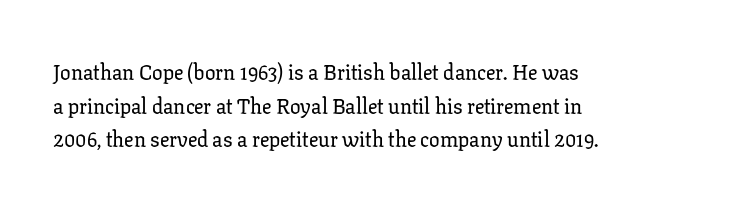
Q: Is the text italic (slanted)? A: No, it is upright.
Q: Is the text underlined? A: No.
Q: How is the paragraph aligned? A: Left-aligned.
Q: Is the spacing between letters normal or unusually wide? A: Normal.
Q: Is the spacing between lines tight, normal or loose? A: Normal.
